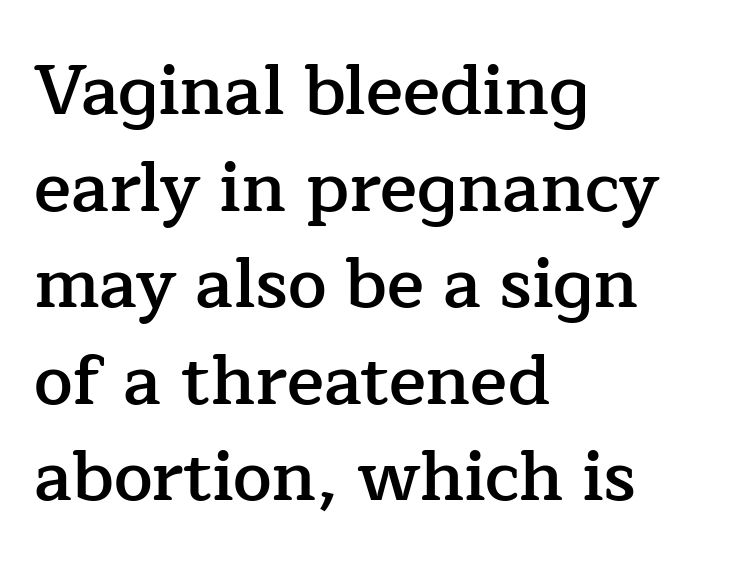
Semibold letterforms, between regular and bold. Looks like regular typesetting: each glyph gets only the width it needs. A typesetter would label this face a serif. There is no visible air inserted between adjacent glyphs. Leading matches the norm, producing a regular column. Compared with a centered layout, this one pins lines to the left instead.
